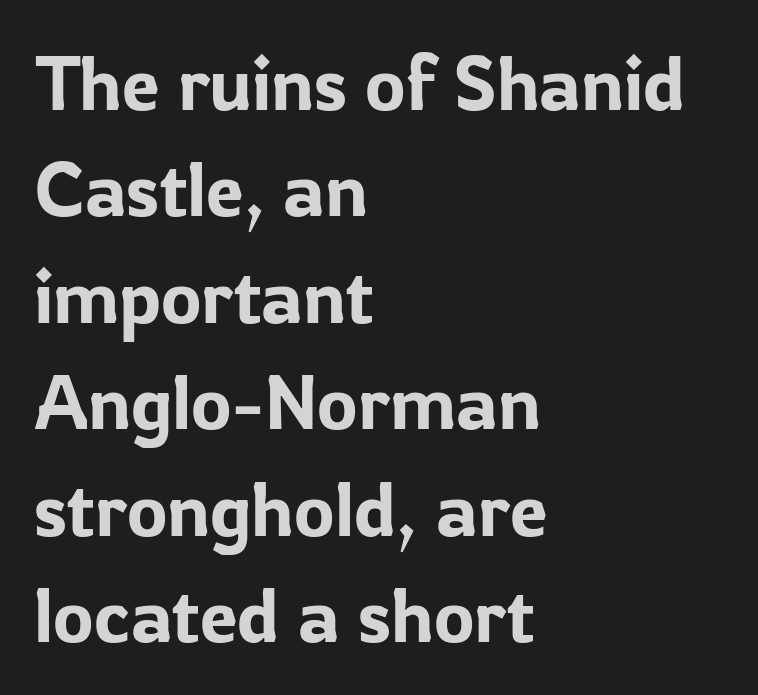
The baseline area is clear. Successive baselines arrive at the customary interval. Reading down the block, your eye returns to a fixed left position each line. No feet cap the strokes, marking this as sans-serif type.
